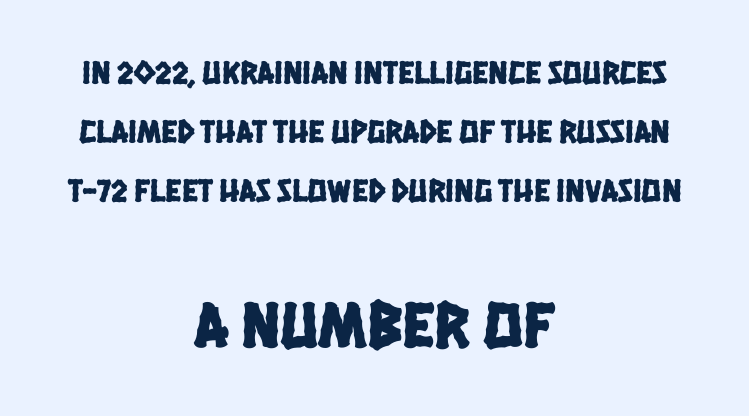
The image shows 66 px condensed sans-serif type; set centered, line spacing 1.79x, normal letter spacing, not underlined; the second (bottom) block is 2.0x larger; low stroke contrast and a large x-height.
